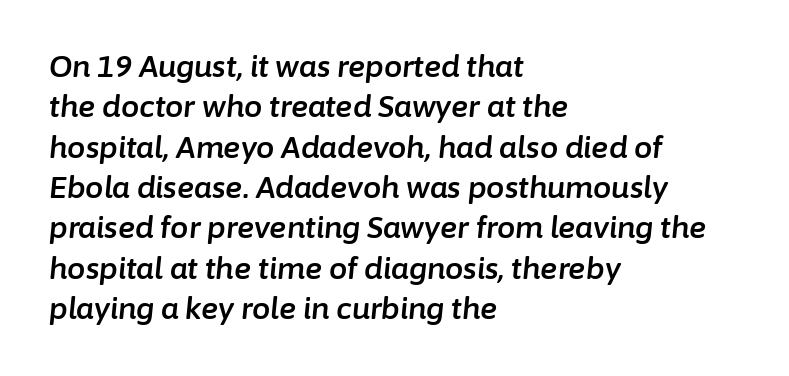
The image shows 29 px text type, italic (leaning right); set left-aligned, normal line spacing (1.39x), normal letter spacing, not underlined; low stroke contrast and a medium x-height.
